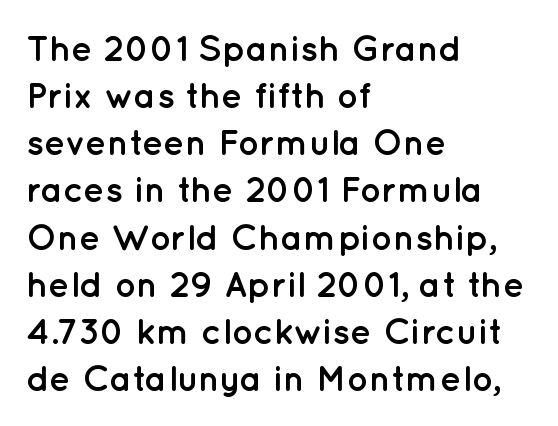
The image shows 36 px semibold sans-serif type, upright; set left-aligned, normal line spacing (1.31x), normal letter spacing, not underlined; low stroke contrast and a medium x-height.
